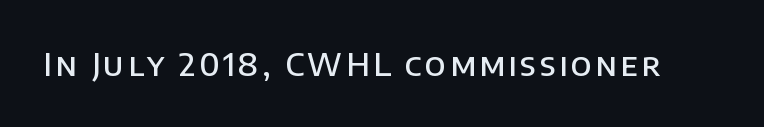
Q: Is the text bold? A: Semi-bold.
Q: Is the text italic (slanted)? A: No, it is upright.
Q: Is the typeface a serif or a sans-serif typeface? A: Sans-serif.
Q: Is the text underlined? A: No.
Q: Width (condensed, normal, or wide)? A: Normal.
Q: Stroke contrast? A: Low.
Q: x-height? A: Large.
Q: Monospaced? A: No.
